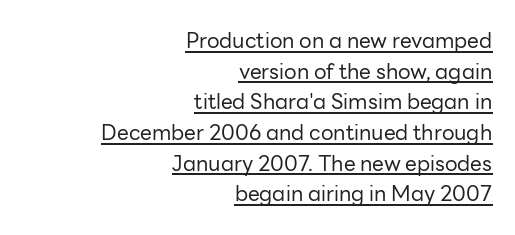
Rendered with straight, roman letterforms. The vertical gap from one line to the next is medium. The type is set solid horizontally, with unmodified tracking. Does the copy run flush right? Yes — the right margin is perfectly even.
